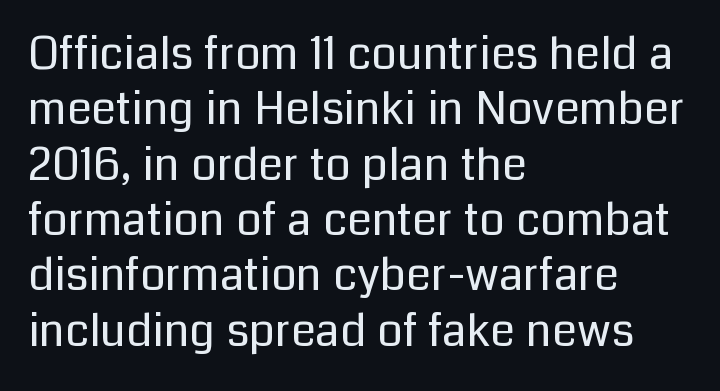
Q: Is the text bold? A: No.
Q: Is the text italic (slanted)? A: No, it is upright.
Q: Is the typeface a serif or a sans-serif typeface? A: Sans-serif.
Q: Is the text underlined? A: No.
Q: How is the paragraph aligned? A: Left-aligned.
Q: Is the spacing between letters normal or unusually wide? A: Normal.
Q: Width (condensed, normal, or wide)? A: Normal.
Q: Stroke contrast? A: Low.
Q: x-height? A: Medium.
Q: Monospaced? A: No.
